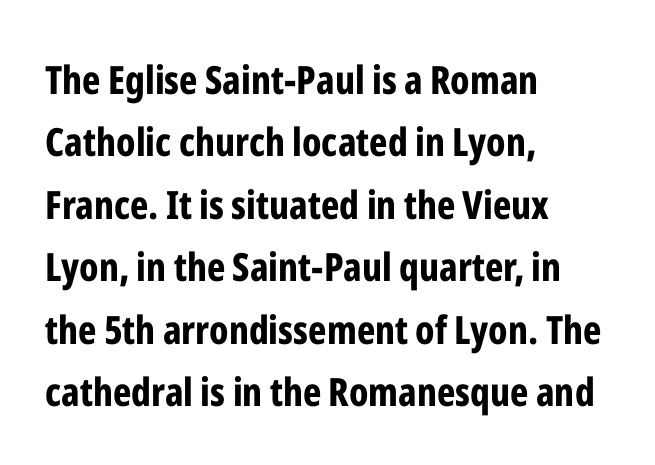
Q: Is the text bold? A: Yes.
Q: Is the text italic (slanted)? A: No, it is upright.
Q: Is the typeface a serif or a sans-serif typeface? A: Sans-serif.
Q: Is the text underlined? A: No.
Q: How is the paragraph aligned? A: Left-aligned.
Q: Is the spacing between letters normal or unusually wide? A: Normal.
Q: Is the spacing between lines tight, normal or loose? A: Normal.
Q: Width (condensed, normal, or wide)? A: Condensed.
Q: Stroke contrast? A: Low.
Q: x-height? A: Medium.
Q: Monospaced? A: No.
